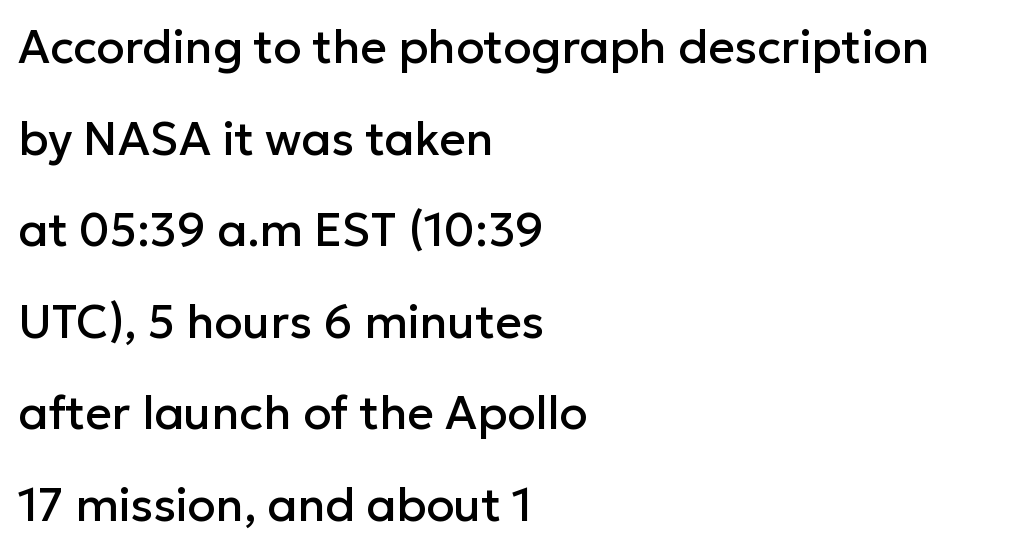
The image shows 46 px sans-serif type, upright; set left-aligned, loose line spacing (1.99x), normal letter spacing, not underlined; low stroke contrast and a medium x-height.
